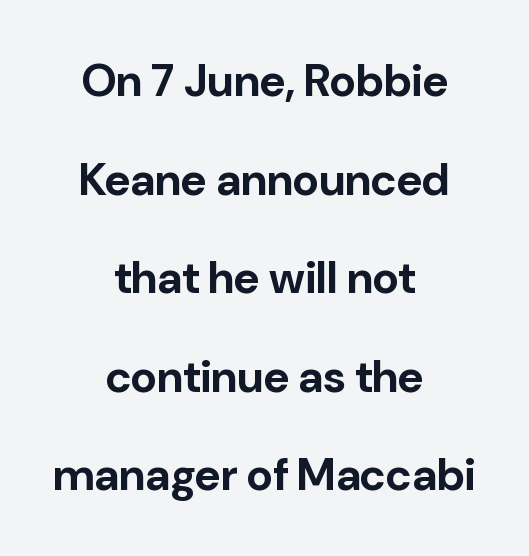
Q: Is the text bold? A: Yes.
Q: Is the text italic (slanted)? A: No, it is upright.
Q: Is the typeface a serif or a sans-serif typeface? A: Sans-serif.
Q: Is the text underlined? A: No.
Q: How is the paragraph aligned? A: Centered.
Q: Is the spacing between letters normal or unusually wide? A: Normal.
Q: Is the spacing between lines tight, normal or loose? A: Loose.
Q: Width (condensed, normal, or wide)? A: Normal.
Q: Stroke contrast? A: Low.
Q: x-height? A: Medium.
Q: Monospaced? A: No.
